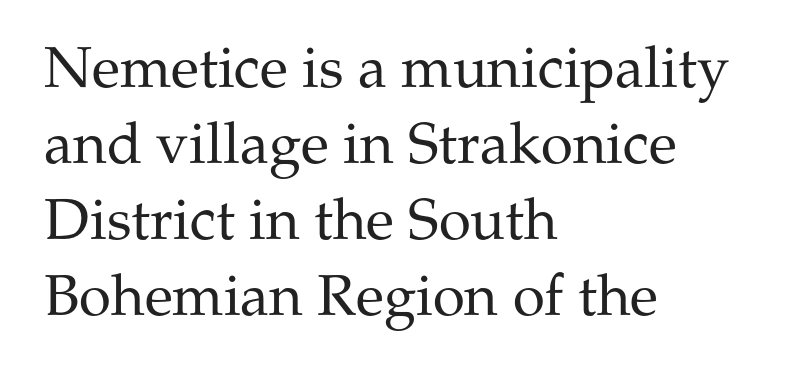
{"serif": "yes", "italic": "no", "bold": "no", "weight": "regular", "width": "normal", "stroke_contrast": "medium", "x_height": "medium", "monospaced": "no", "underline": "no", "align": "left", "line_spacing": "normal", "line_spacing_ratio": 1.31, "letter_spacing": "normal", "letter_spacing_em": 0.0, "glyph_px": 58}
